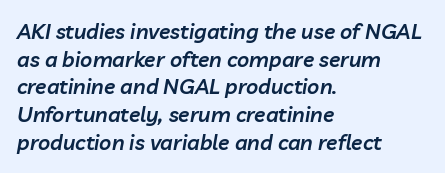
Q: Is the text bold? A: Semi-bold.
Q: Is the text italic (slanted)? A: Yes, it leans right by about 10 degrees.
Q: Is the text underlined? A: No.
Q: How is the paragraph aligned? A: Left-aligned.
Q: Is the spacing between letters normal or unusually wide? A: Normal.
Q: Is the spacing between lines tight, normal or loose? A: Normal.
